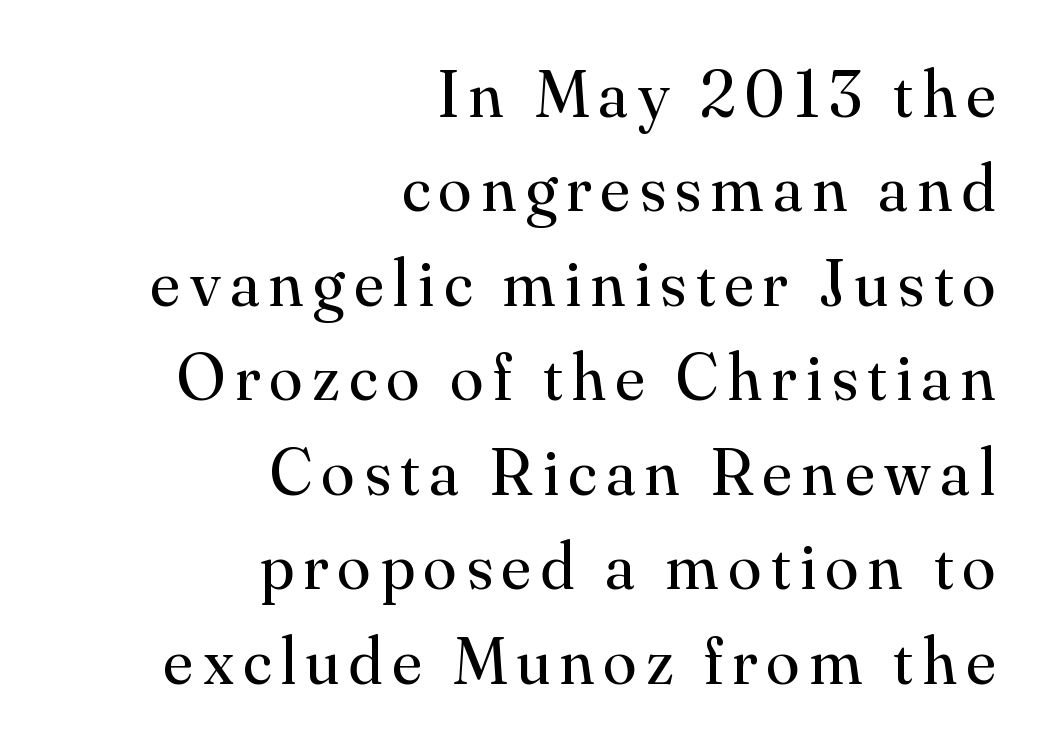
{"serif": "yes", "italic": "no", "bold": "no", "weight": "regular", "width": "normal", "stroke_contrast": "medium", "x_height": "small", "monospaced": "no", "underline": "no", "align": "right", "line_spacing": "normal", "line_spacing_ratio": 1.41, "glyph_px": 67}
